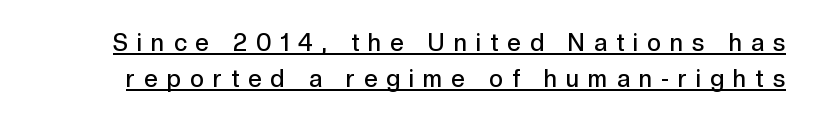
Q: Is the text bold? A: Semi-bold.
Q: Is the text italic (slanted)? A: No, it is upright.
Q: Is the text underlined? A: Yes.
Q: Is the spacing between letters normal or unusually wide? A: Unusually wide.
Q: Is the spacing between lines tight, normal or loose? A: Normal.
